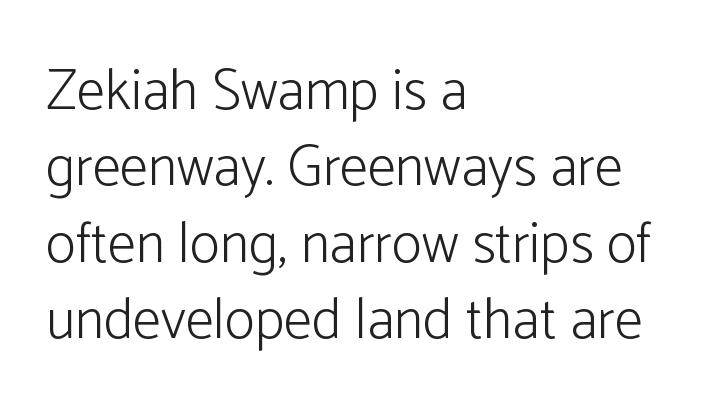
Standard letterfit; no display-style spreading of the glyphs. Every character sits straight up, as roman type does. Normally led — the rows are evenly, conventionally spaced. The text was rendered using a sans face with plain stroke endings.
